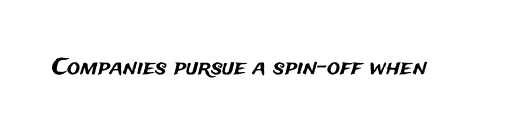
Q: Is the text italic (slanted)? A: Yes.
Q: Is the text underlined? A: No.
Q: Is the spacing between letters normal or unusually wide? A: Normal.
